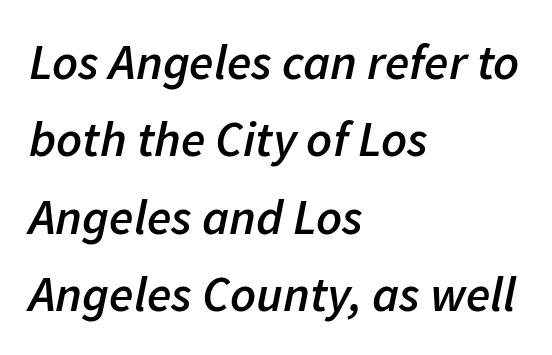
The image shows 50 px semibold type, italic (leaning right); set left-aligned, normal line spacing (1.55x), normal letter spacing, not underlined; low stroke contrast and a medium x-height.
